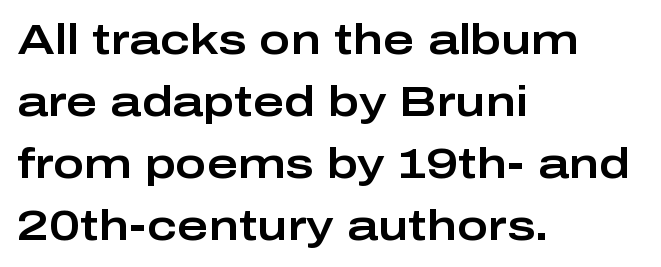
{"serif": "no", "italic": "no", "width": "wide", "stroke_contrast": "low", "x_height": "medium", "monospaced": "no", "underline": "no", "align": "left", "line_spacing": "normal", "line_spacing_ratio": 1.48, "letter_spacing": "normal", "letter_spacing_em": 0.0, "glyph_px": 42}
